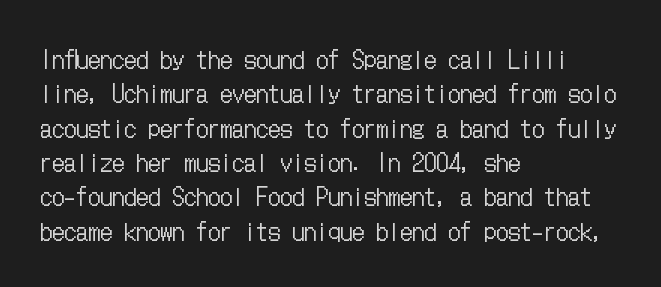
Vertical stems look standard width or narrower in stroke. Default kerning and tracking; the words read as compact shapes. These lines are set flush left with a ragged right edge. The baseline area is clear.
